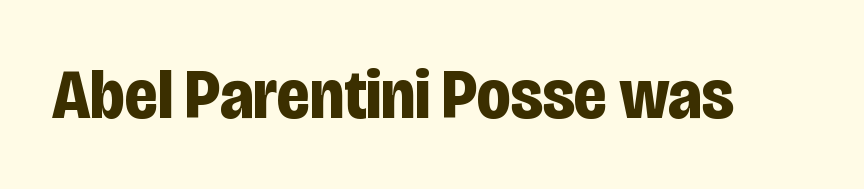
The image shows 70 px bold, condensed sans-serif type, upright; set normal letter spacing, not underlined; low stroke contrast and a large x-height.
